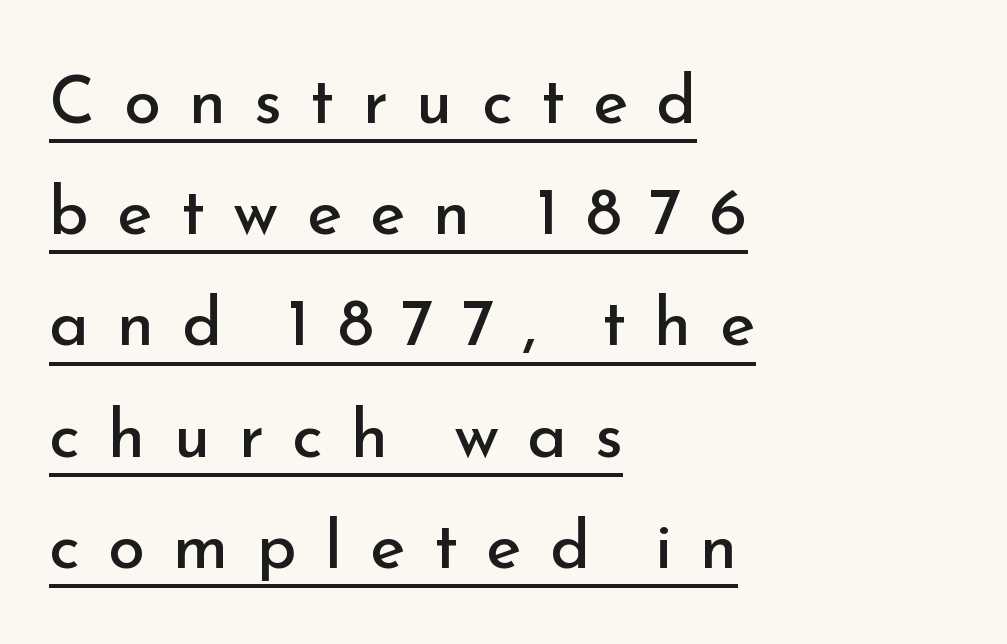
{"serif": "no", "italic": "no", "bold": "no", "weight": "regular", "width": "normal", "stroke_contrast": "low", "x_height": "small", "monospaced": "no", "underline": "yes", "align": "left", "line_spacing": "normal", "line_spacing_ratio": 1.66, "letter_spacing": "wide", "letter_spacing_em": 0.42, "glyph_px": 67}
